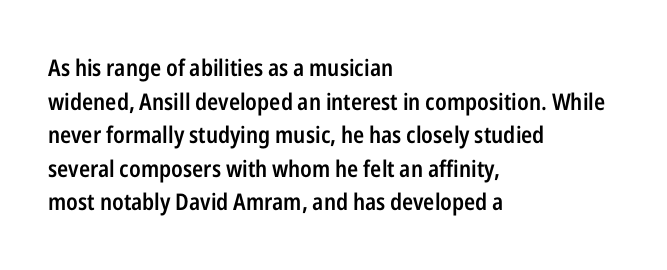
The image shows 23 px text type, upright; set left-aligned, normal line spacing (1.46x), normal letter spacing, not underlined.
